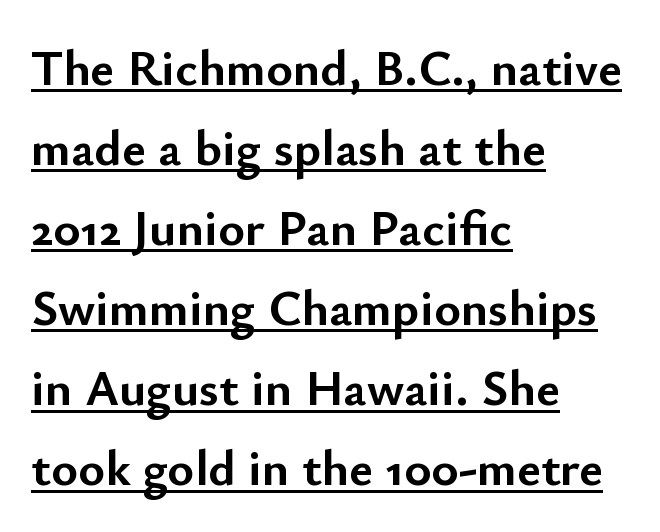
The image shows 51 px semibold sans-serif type, upright; set left-aligned, normal line spacing (1.57x), normal letter spacing, underlined; low stroke contrast and a small x-height.
